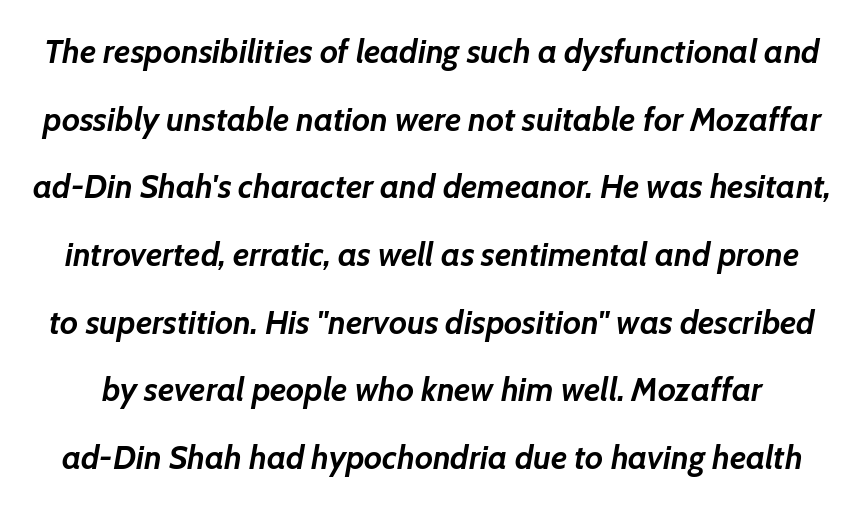
Q: Is the text bold? A: Yes.
Q: Is the text italic (slanted)? A: Yes, it leans right by about 7 degrees.
Q: Is the text underlined? A: No.
Q: Is the spacing between letters normal or unusually wide? A: Normal.
Q: Is the spacing between lines tight, normal or loose? A: Loose.
Q: Width (condensed, normal, or wide)? A: Normal.
Q: Stroke contrast? A: Low.
Q: x-height? A: Medium.
Q: Monospaced? A: No.
